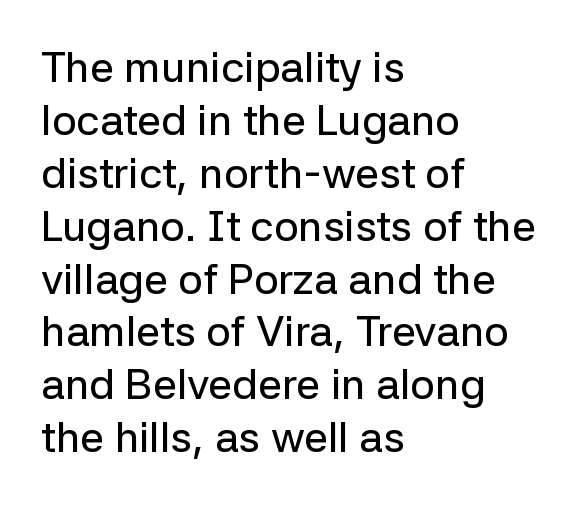
Q: Is the text italic (slanted)? A: No, it is upright.
Q: Is the typeface a serif or a sans-serif typeface? A: Sans-serif.
Q: Is the text underlined? A: No.
Q: How is the paragraph aligned? A: Left-aligned.
Q: Is the spacing between letters normal or unusually wide? A: Normal.
Q: Width (condensed, normal, or wide)? A: Normal.
Q: Stroke contrast? A: Low.
Q: x-height? A: Medium.
Q: Monospaced? A: No.
